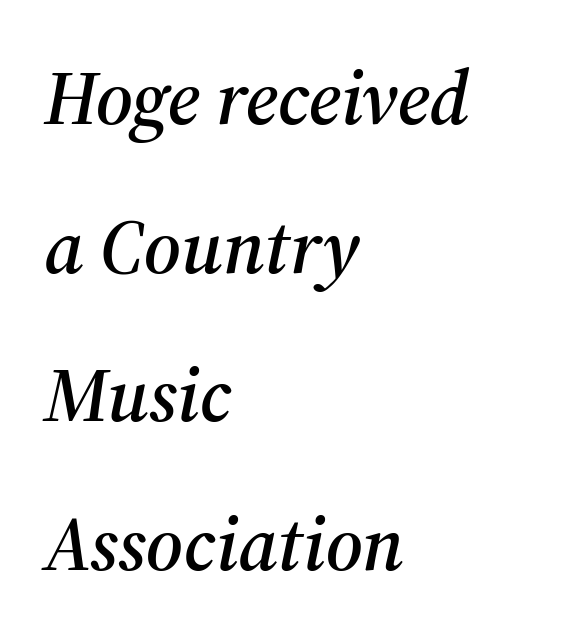
This sample uses plain, unmodified letter spacing. Small tapered or slab feet sit at the stroke ends, so this counts as serif. A typesetter would call this proportional, since set widths differ per character. The area under the type is left untouched.
